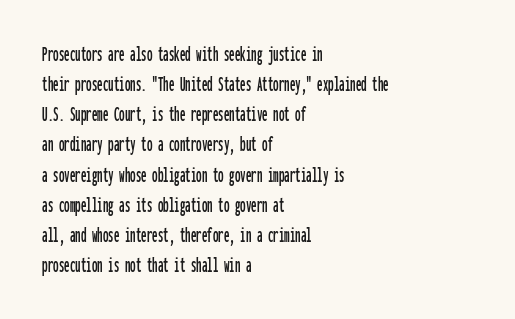
{"italic": "no", "underline": "no", "align": "left", "line_spacing": "normal", "line_spacing_ratio": 1.37, "letter_spacing": "normal", "letter_spacing_em": 0.0, "glyph_px": 22}
